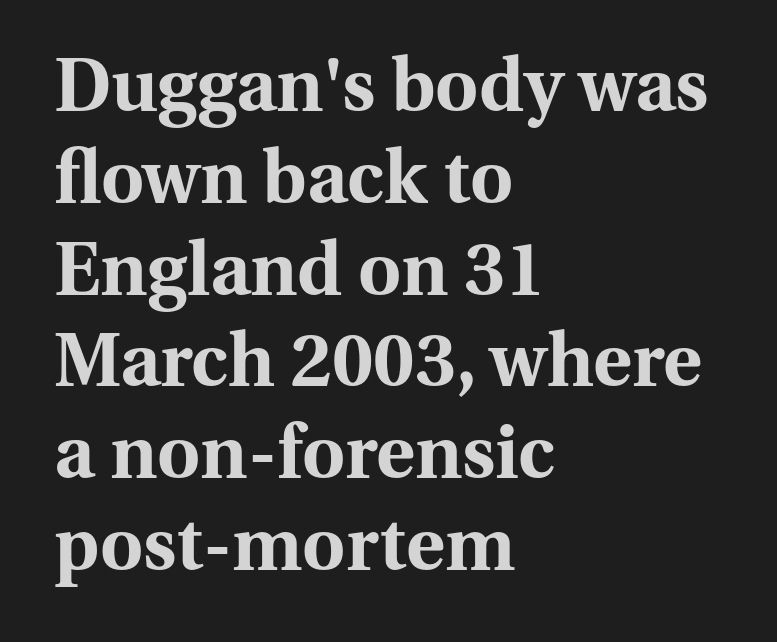
The image shows 74 px bold serif type, upright; set left-aligned, line spacing 1.24x, normal letter spacing, not underlined; medium stroke contrast and a medium x-height.
